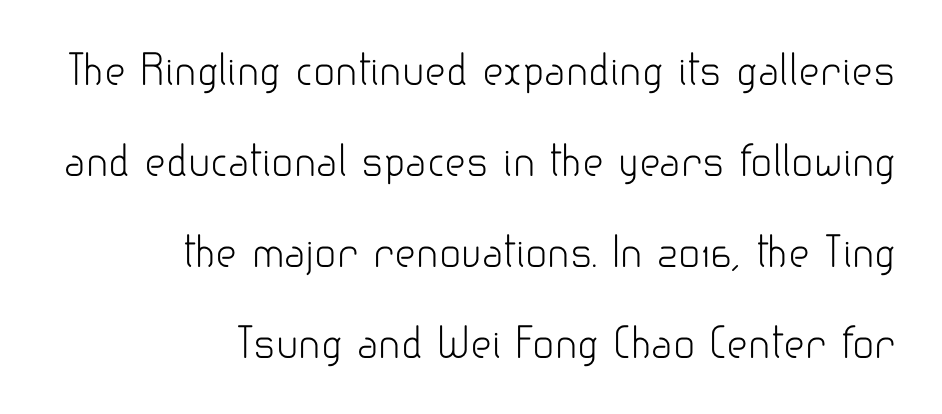
Here the designer chose a conventional face with non-uniform glyph widths. Stroke mass is kept to a normal reading level or below. Lines of text with bare space underneath. Grotesque or geometric, the face here clearly has no serifs.
